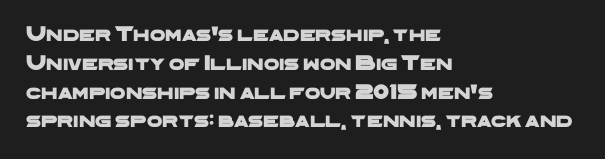
Q: Is the text underlined? A: No.
Q: How is the paragraph aligned? A: Left-aligned.
Q: Is the spacing between letters normal or unusually wide? A: Normal.
Q: Is the spacing between lines tight, normal or loose? A: Normal.
